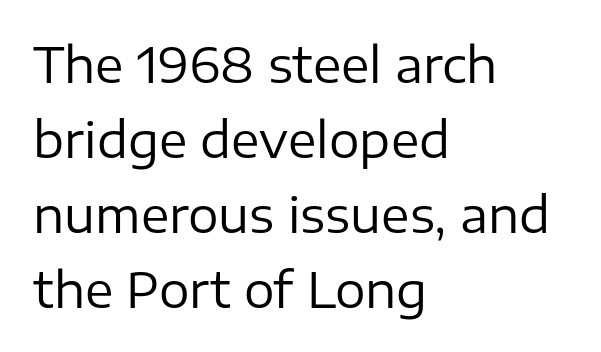
A typesetter would call this zero additional tracking. Reading down the block, your eye returns to a fixed left position each line. Rule under the text: the space is simply empty. Compared with a typical body face, this is equally light or lighter still.
